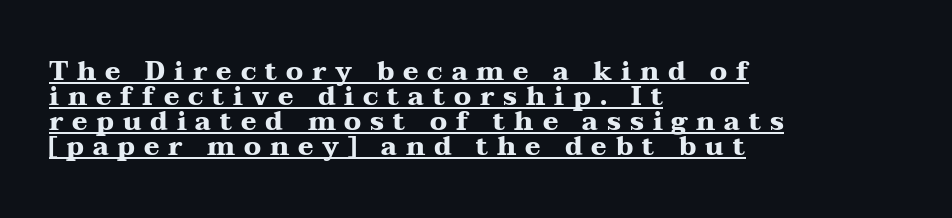
Q: Is the text bold? A: Yes.
Q: Is the text italic (slanted)? A: No, it is upright.
Q: Is the text underlined? A: Yes.
Q: How is the paragraph aligned? A: Left-aligned.
Q: Is the spacing between letters normal or unusually wide? A: Unusually wide.
Q: Is the spacing between lines tight, normal or loose? A: Tight.
